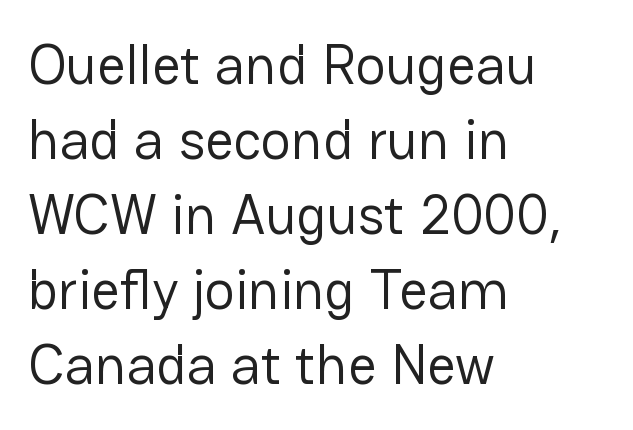
Each stroke keeps to a modest, everyday thickness or less. The setting favours the left margin, as ordinary paragraphs usually do. Does the type have serifs? No, each stem ends abruptly. Descender tails drop into unmarked territory. The passage shown has conventional tracking throughout. Vertical spacing — default.
